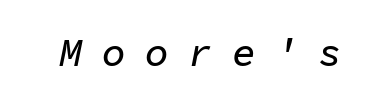
{"italic": "yes", "lean": "right", "slant_degrees": 11, "width": "normal", "stroke_contrast": "low", "x_height": "medium", "monospaced": "yes", "underline": "no", "letter_spacing": "wide", "letter_spacing_em": 0.48, "glyph_px": 40}
